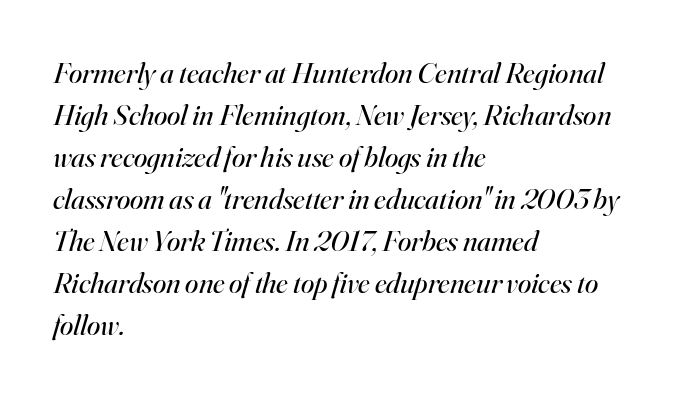
Caption: multi-line text, flush left, ragged right. Compared with ordinary roman type, these characters are visibly tilted. No letter is thick-stroked: the sample isn't bold. Honestly, the row spacing looks completely unremarkable. Is this a sans? No — the strokes have serifs. The letterforms sit shoulder to shoulder at normal distance.
